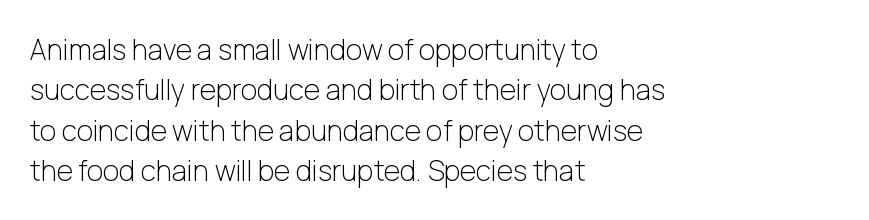
Q: Is the text bold? A: No.
Q: Is the text italic (slanted)? A: No, it is upright.
Q: Is the typeface a serif or a sans-serif typeface? A: Sans-serif.
Q: Is the text underlined? A: No.
Q: How is the paragraph aligned? A: Left-aligned.
Q: Is the spacing between letters normal or unusually wide? A: Normal.
Q: Is the spacing between lines tight, normal or loose? A: Normal.
Q: Width (condensed, normal, or wide)? A: Normal.
Q: Stroke contrast? A: Low.
Q: x-height? A: Medium.
Q: Monospaced? A: No.
